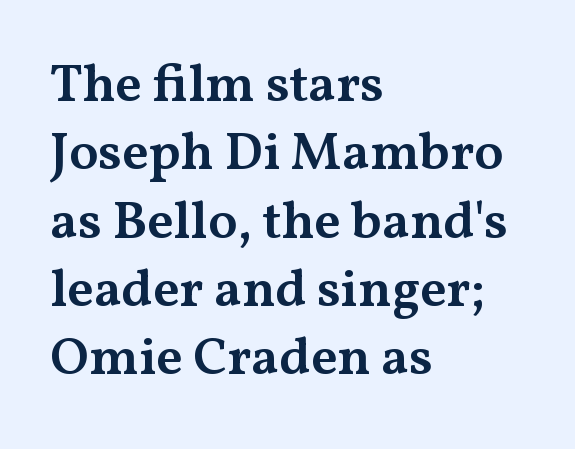
{"serif": "yes", "italic": "no", "bold": "semi", "weight": "semibold", "width": "wide", "stroke_contrast": "medium", "x_height": "medium", "monospaced": "no", "underline": "no", "align": "left", "line_spacing": "normal", "line_spacing_ratio": 1.29, "letter_spacing": "normal", "letter_spacing_em": 0.0, "glyph_px": 53}
